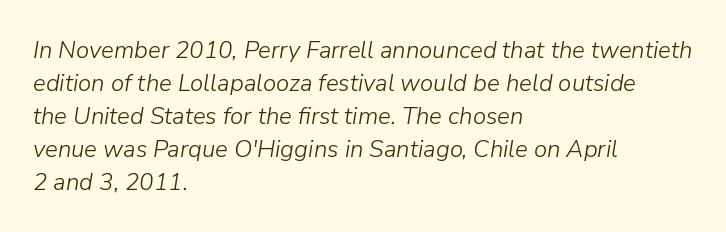
The letters are slanted; this is an italic face. The face looks like a standard text weight, possibly lighter. Spacing between characters is what you'd get straight out of the box. Leading: standard. Left-aligned paragraph, ragged on the right. The space beneath each line is pristine and unruled.
